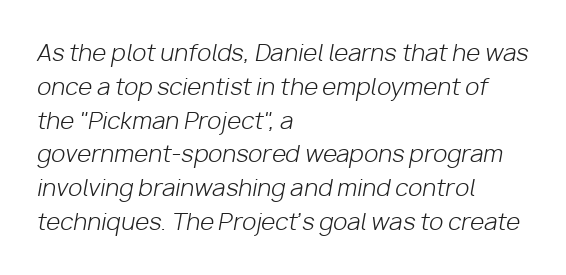
Q: Is the text bold? A: No.
Q: Is the text italic (slanted)? A: Yes, it leans right by about 10 degrees.
Q: Is the text underlined? A: No.
Q: How is the paragraph aligned? A: Left-aligned.
Q: Is the spacing between letters normal or unusually wide? A: Normal.
Q: Is the spacing between lines tight, normal or loose? A: Normal.
